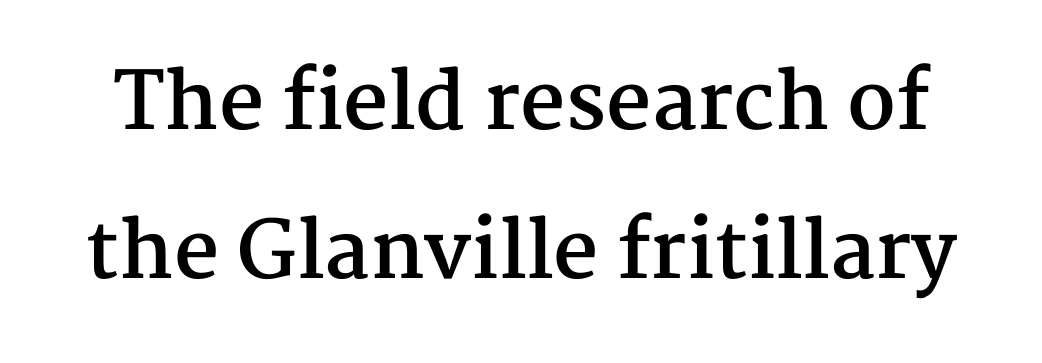
Q: Is the text bold? A: Yes.
Q: Is the text italic (slanted)? A: No, it is upright.
Q: Is the typeface a serif or a sans-serif typeface? A: Serif.
Q: Is the text underlined? A: No.
Q: Is the spacing between letters normal or unusually wide? A: Normal.
Q: Width (condensed, normal, or wide)? A: Normal.
Q: Stroke contrast? A: Medium.
Q: x-height? A: Medium.
Q: Monospaced? A: No.
